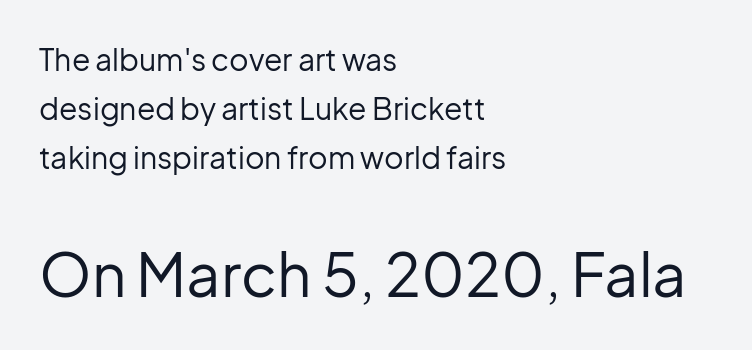
{"serif": "no", "italic": "no", "bold": "no", "weight": "regular", "width": "normal", "stroke_contrast": "low", "x_height": "medium", "monospaced": "no", "underline": "no", "align": "left", "line_spacing": "normal", "line_spacing_ratio": 1.63, "letter_spacing": "normal", "letter_spacing_em": 0.0, "larger_block": "second", "size_ratio": 2.0, "glyph_px": 60}
